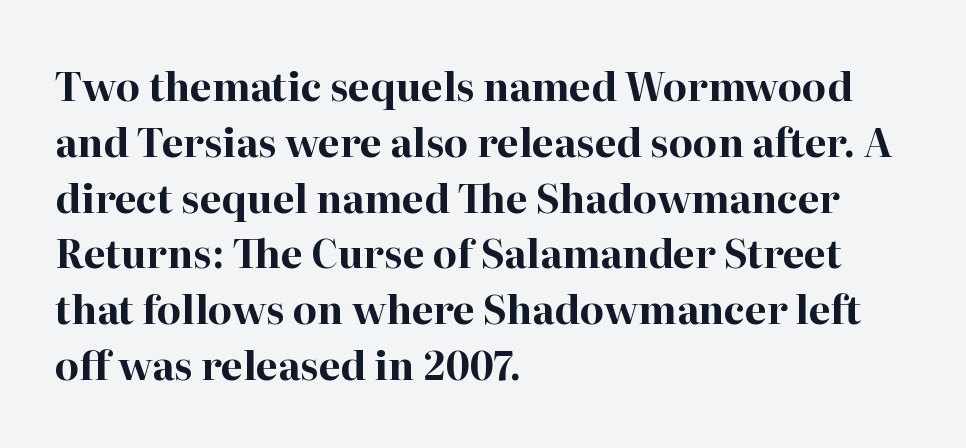
Q: Is the text bold? A: Yes.
Q: Is the text italic (slanted)? A: No, it is upright.
Q: Is the typeface a serif or a sans-serif typeface? A: Serif.
Q: Is the text underlined? A: No.
Q: How is the paragraph aligned? A: Left-aligned.
Q: Is the spacing between letters normal or unusually wide? A: Normal.
Q: Is the spacing between lines tight, normal or loose? A: Normal.
Q: Width (condensed, normal, or wide)? A: Normal.
Q: Stroke contrast? A: High.
Q: x-height? A: Medium.
Q: Monospaced? A: No.
